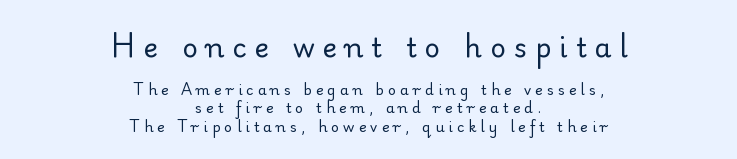
The image shows 27 px text type, upright; set centered, normal line spacing (1.29x), unusually wide letter spacing (+0.3 em), not underlined; the first (top) block is 1.93x larger.
